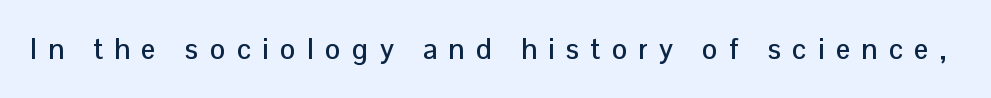
{"serif": "no", "italic": "no", "width": "normal", "stroke_contrast": "low", "x_height": "medium", "monospaced": "no", "underline": "no", "letter_spacing": "wide", "letter_spacing_em": 0.39, "glyph_px": 29}
